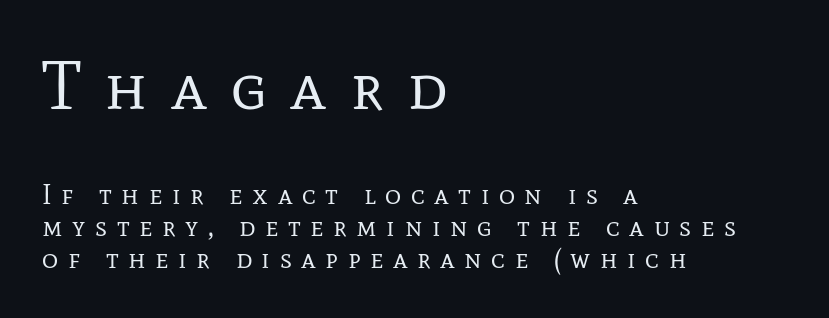
Leading is clearly below the norm, producing a dense column. These two chunks differ in scale, with the top chunk taking the larger measure. Posture: vertical. The passage shown is not bold in any degree. A classic flush-left, rag-right setting is used for this passage. This sample has the flowing, uneven cadence of proportional lettering.
